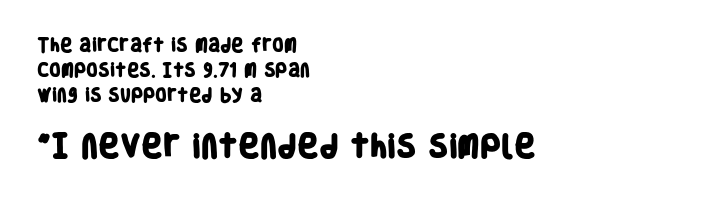
What's the leading like? Ordinary, nothing unusual. Look at the stroke-to-counter ratio: heavy, a bold. Scale increases going downward across the two blocks. Short note: letters normally spaced. One-word summary of the alignment: left. Lines of text with bare space underneath.
